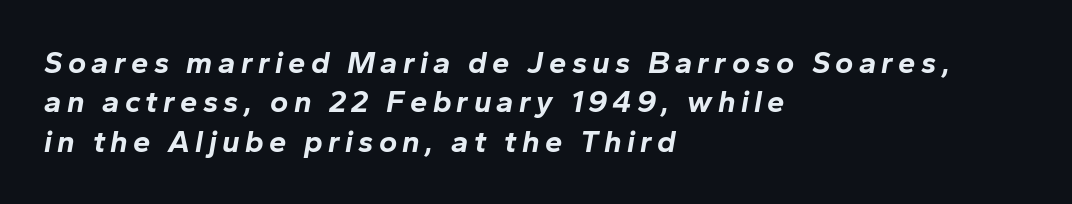
The image shows 31 px bold type, italic (leaning right); set left-aligned, normal line spacing (1.27x), not underlined; low stroke contrast and a medium x-height.
